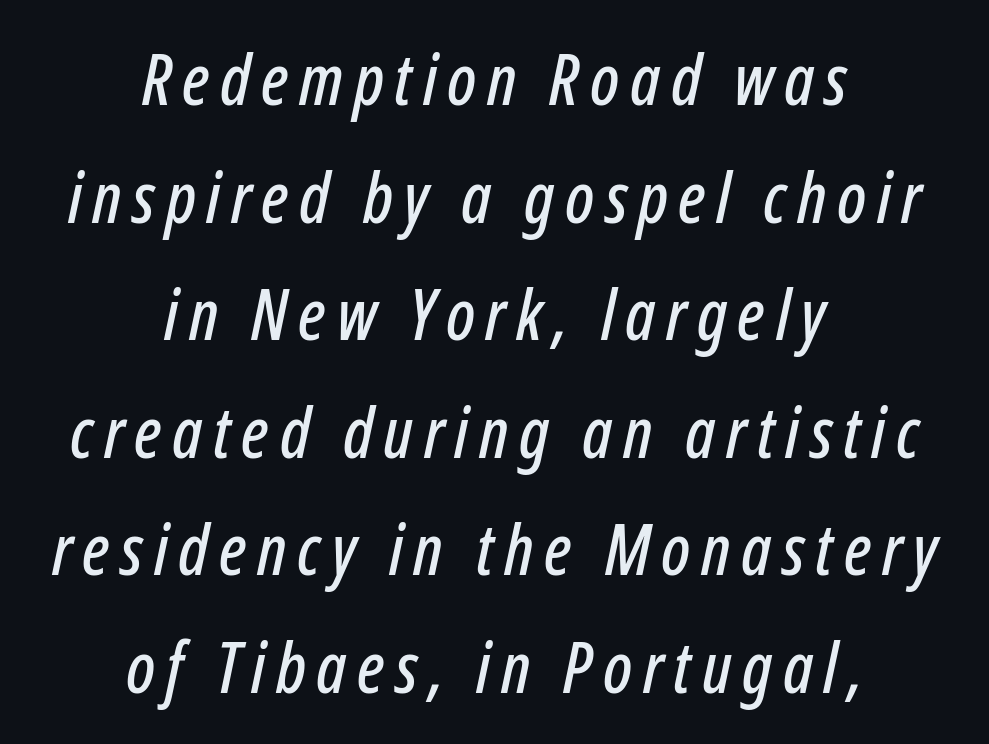
Q: Is the text italic (slanted)? A: Yes, it leans right by about 12 degrees.
Q: Is the text underlined? A: No.
Q: How is the paragraph aligned? A: Centered.
Q: Is the spacing between lines tight, normal or loose? A: Normal.
Q: Width (condensed, normal, or wide)? A: Condensed.
Q: Stroke contrast? A: Low.
Q: x-height? A: Medium.
Q: Monospaced? A: No.
